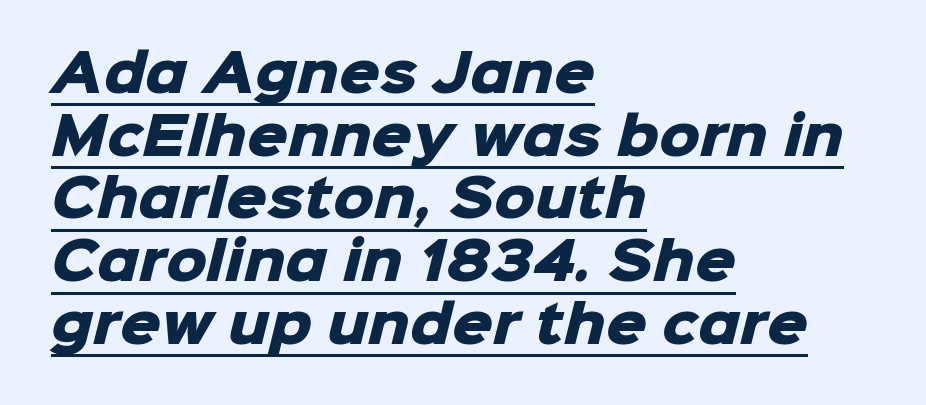
The image shows 51 px heavy sans-serif type; set left-aligned, line spacing 1.23x, normal letter spacing, underlined; low stroke contrast and a medium x-height.
